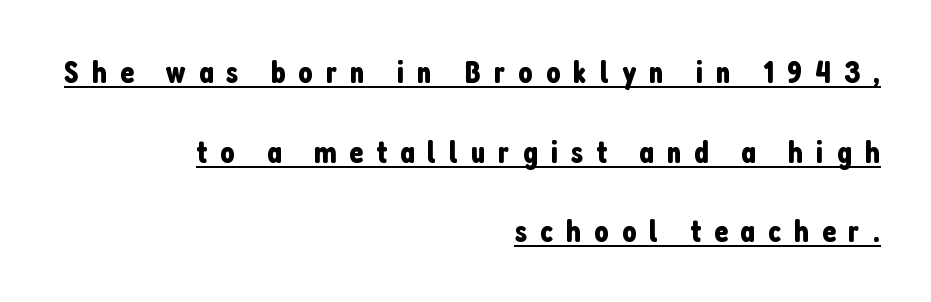
The face used here is rendered with a markedly widened letterfit. Characters remain perfectly vertical along every line. The passage is arranged like a letterhead date or caption credit — flush right. Underline: present. This is sans-serif lettering, the kind often seen on screens and signage.
